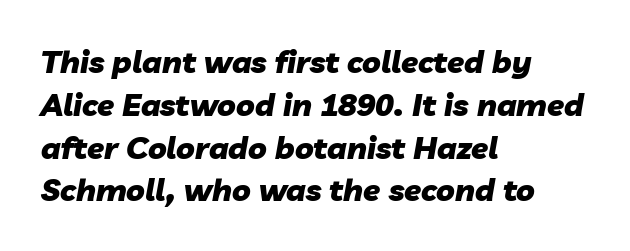
These lines are set flush left with a ragged right edge. Does the weight exceed regular? Yes, all the way to bold. The text carries the slant typical of an italic or oblique font. Proportional: the letters do not fall into vertical columns. Rows of type keep a routine distance in the vertical direction.
